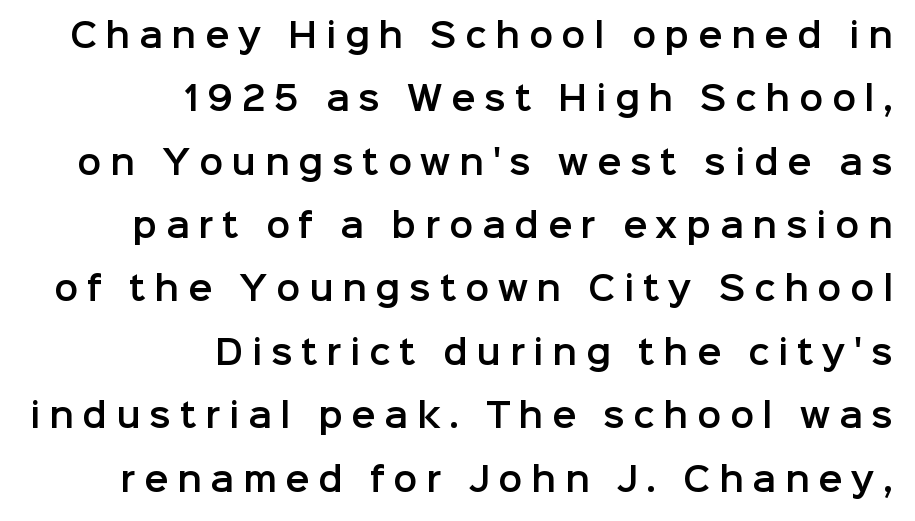
The image shows 32 px sans-serif type, upright; set right-aligned, loose line spacing (1.98x), unusually wide letter spacing (+0.27 em), not underlined; low stroke contrast and a medium x-height.
